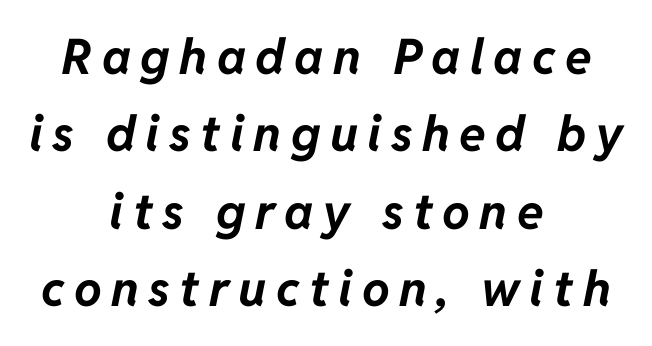
{"italic": "yes", "lean": "right", "slant_degrees": 11, "bold": "yes", "weight": "bold", "width": "normal", "stroke_contrast": "low", "x_height": "medium", "monospaced": "no", "underline": "no", "align": "center", "line_spacing": "normal", "line_spacing_ratio": 1.58, "glyph_px": 49}
